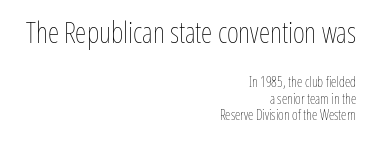
The image shows 29 px thin, condensed type, upright; set right-aligned, line spacing 1.17x, normal letter spacing, not underlined; the first (top) block is 2.07x larger; low stroke contrast and a medium x-height.
